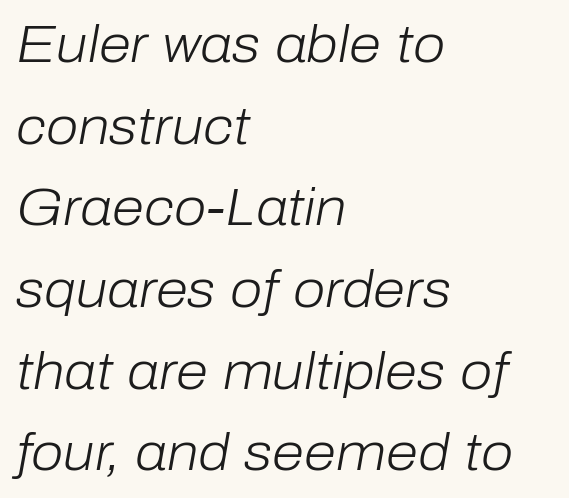
Q: Is the text bold? A: No.
Q: Is the text italic (slanted)? A: Yes, it leans right by about 10 degrees.
Q: Is the text underlined? A: No.
Q: How is the paragraph aligned? A: Left-aligned.
Q: Is the spacing between letters normal or unusually wide? A: Normal.
Q: Is the spacing between lines tight, normal or loose? A: Normal.
Q: Width (condensed, normal, or wide)? A: Normal.
Q: Stroke contrast? A: Low.
Q: x-height? A: Medium.
Q: Monospaced? A: No.
